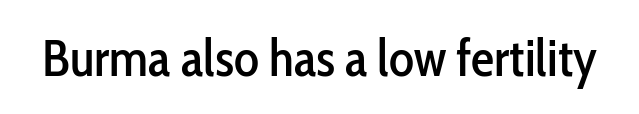
{"serif": "no", "italic": "no", "width": "condensed", "stroke_contrast": "low", "x_height": "medium", "monospaced": "no", "underline": "no", "letter_spacing": "normal", "letter_spacing_em": 0.0, "glyph_px": 52}
